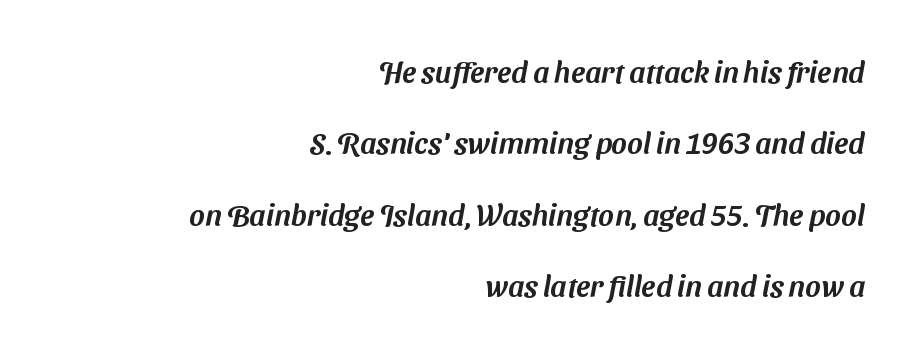
The image shows 30 px sans-serif type; set right-aligned, loose line spacing (2.38x), normal letter spacing, not underlined; medium stroke contrast and a medium x-height.
